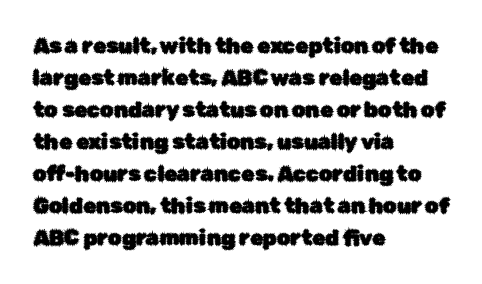
{"italic": "no", "underline": "no", "align": "left", "line_spacing": "normal", "line_spacing_ratio": 1.52, "letter_spacing": "normal", "letter_spacing_em": 0.0, "glyph_px": 21}
